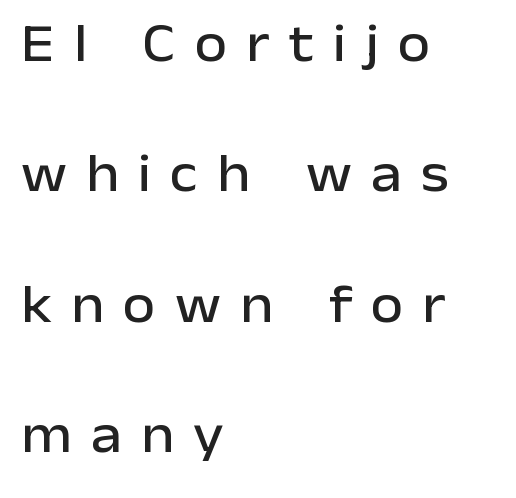
The image shows 53 px sans-serif type, upright; set left-aligned, loose line spacing (2.46x), unusually wide letter spacing (+0.36 em), not underlined; low stroke contrast and a medium x-height.
